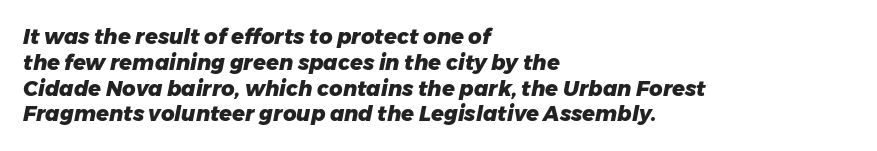
{"italic": "yes", "lean": "right", "slant_degrees": 11, "bold": "yes", "underline": "no", "align": "left", "line_spacing_ratio": 1.23, "letter_spacing": "normal", "letter_spacing_em": 0.0, "glyph_px": 21}
